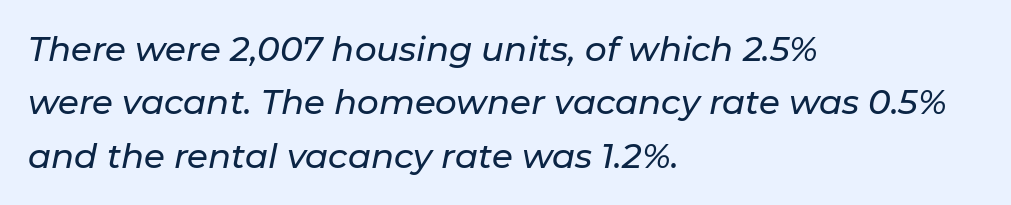
Q: Is the text italic (slanted)? A: Yes, it leans right by about 11 degrees.
Q: Is the text underlined? A: No.
Q: How is the paragraph aligned? A: Left-aligned.
Q: Is the spacing between letters normal or unusually wide? A: Normal.
Q: Is the spacing between lines tight, normal or loose? A: Normal.
Q: Width (condensed, normal, or wide)? A: Normal.
Q: Stroke contrast? A: Low.
Q: x-height? A: Medium.
Q: Monospaced? A: No.
